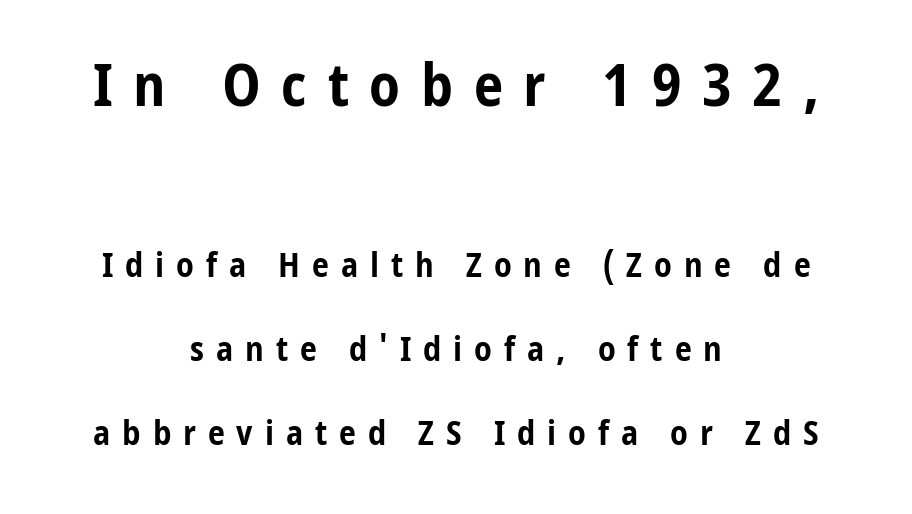
Q: Is the text bold? A: Yes.
Q: Is the text italic (slanted)? A: No, it is upright.
Q: Is the typeface a serif or a sans-serif typeface? A: Sans-serif.
Q: Is the text underlined? A: No.
Q: How is the paragraph aligned? A: Centered.
Q: Is the spacing between letters normal or unusually wide? A: Unusually wide.
Q: Is the spacing between lines tight, normal or loose? A: Loose.
Q: Which block of text is set in a larger size, the first (top) or the second (bottom)? A: The first (top) one.
Q: Width (condensed, normal, or wide)? A: Condensed.
Q: Stroke contrast? A: Low.
Q: x-height? A: Medium.
Q: Monospaced? A: No.
